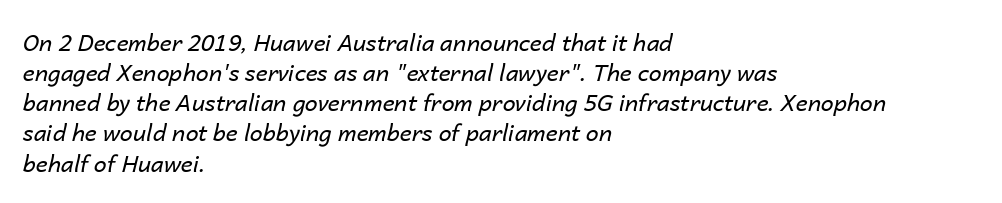
{"italic": "yes", "lean": "right", "slant_degrees": 14, "bold": "no", "underline": "no", "align": "left", "line_spacing": "normal", "line_spacing_ratio": 1.31, "letter_spacing": "normal", "letter_spacing_em": 0.0, "glyph_px": 23}
